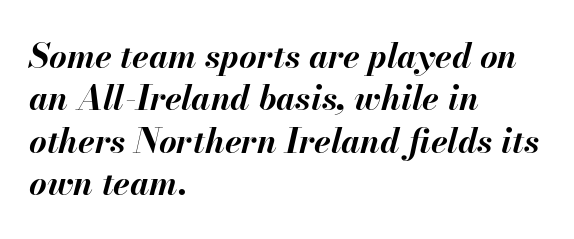
The image shows 34 px bold type, italic (leaning right); set left-aligned, normal line spacing (1.25x), normal letter spacing, not underlined; medium stroke contrast and a small x-height.
